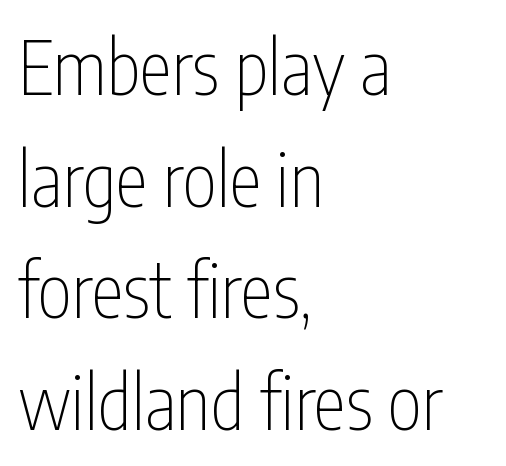
The baseline area is clear. In terms of posture, this sample is upright. Nobody touched the tracking dial on this one. Short and long lines alike share a common starting point at left. Normally led — the rows are evenly, conventionally spaced.
